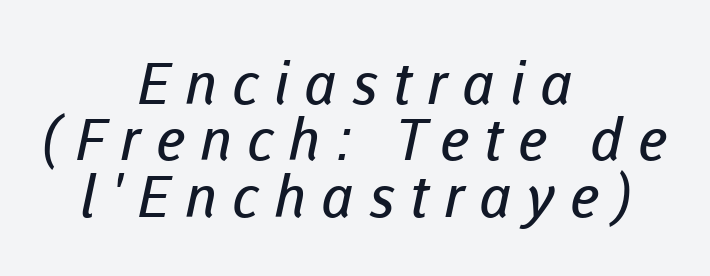
{"serif": "no", "bold": "no", "weight": "regular", "width": "normal", "stroke_contrast": "low", "x_height": "medium", "monospaced": "no", "underline": "no", "align": "center", "line_spacing": "tight", "line_spacing_ratio": 0.97, "letter_spacing": "wide", "letter_spacing_em": 0.26, "glyph_px": 58}
